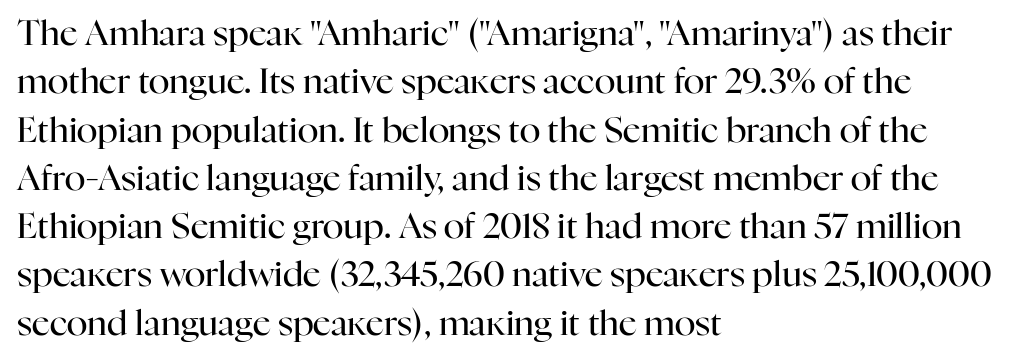
The image shows 35 px regular-weight serif type, upright; set left-aligned, normal line spacing (1.38x), normal letter spacing, not underlined; high stroke contrast and a medium x-height.
